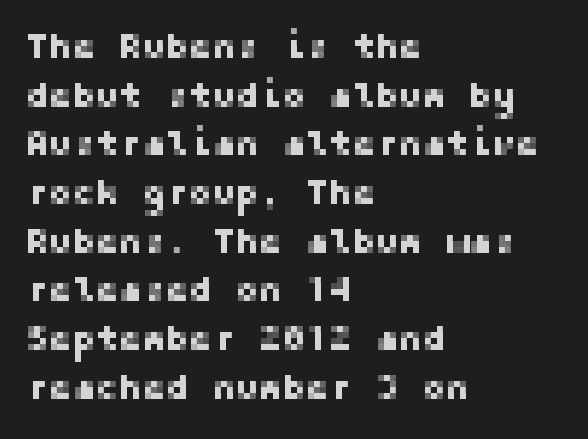
Look at the bottom of the vertical strokes: they stop flat, with no serifs. The rows are spaced the way most documents space them. The type sits square on the baseline with zero lean. Does the copy run flush right? No — it runs flush left. Each word holds together tightly as a unit, with standard inter-letter gaps.
